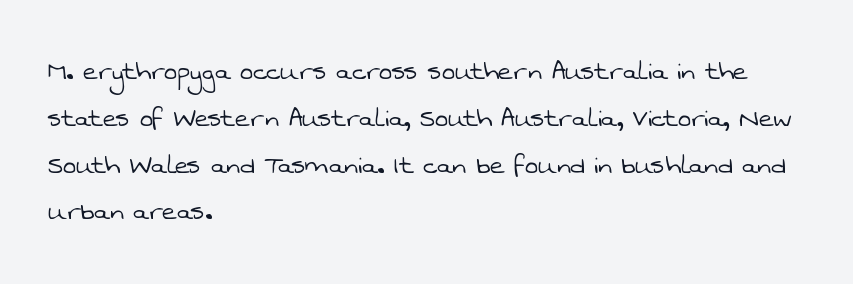
{"serif": "no", "bold": "no", "weight": "light", "width": "normal", "stroke_contrast": "low", "x_height": "medium", "monospaced": "no", "underline": "no", "align": "left", "line_spacing": "normal", "line_spacing_ratio": 1.51, "letter_spacing": "normal", "letter_spacing_em": 0.0, "glyph_px": 31}
